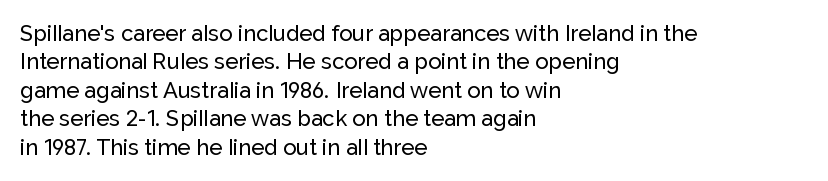
Q: Is the text italic (slanted)? A: No, it is upright.
Q: Is the text underlined? A: No.
Q: How is the paragraph aligned? A: Left-aligned.
Q: Is the spacing between letters normal or unusually wide? A: Normal.
Q: Is the spacing between lines tight, normal or loose? A: Normal.
